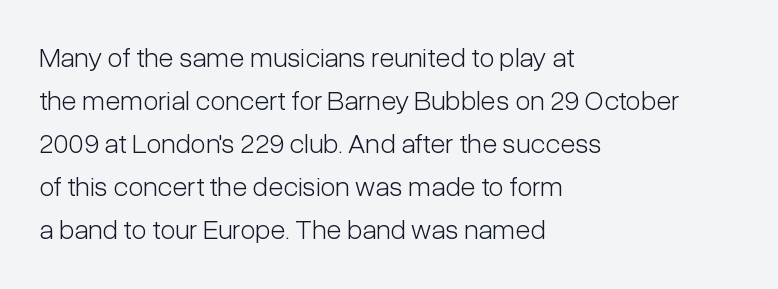
The image shows 28 px light, condensed sans-serif type, upright; set left-aligned, normal line spacing (1.54x), normal letter spacing, not underlined; low stroke contrast and a medium x-height.
